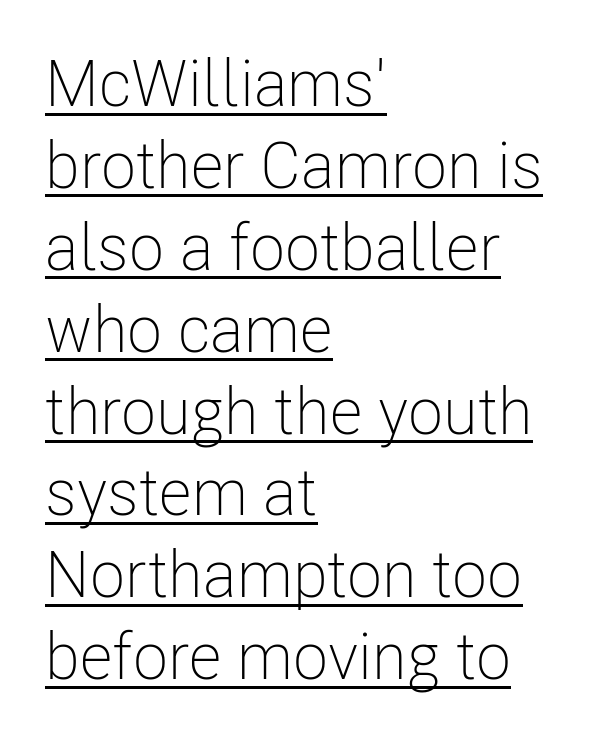
Is the letter spacing exaggerated? No — it looks like the ordinary default. Each letter keeps its own natural width here, so spacing adapts to shape. Classification — sans serif. Honestly, the underline is the first thing you notice here.
